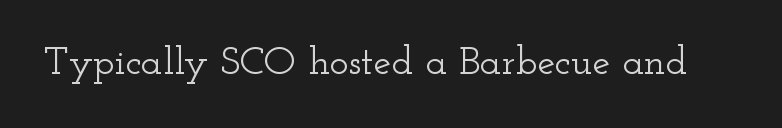
{"serif": "yes", "italic": "no", "width": "wide", "stroke_contrast": "low", "x_height": "small", "monospaced": "no", "underline": "no", "letter_spacing": "normal", "letter_spacing_em": 0.0, "glyph_px": 40}
